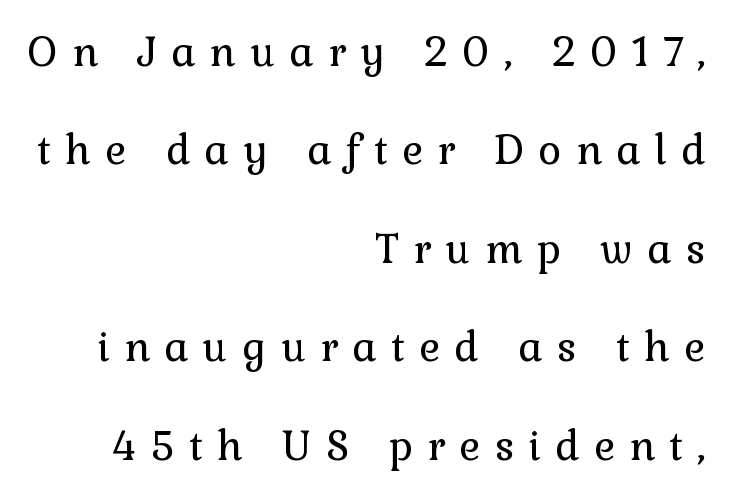
Q: Is the text bold? A: No.
Q: Is the text italic (slanted)? A: No, it is upright.
Q: Is the typeface a serif or a sans-serif typeface? A: Serif.
Q: Is the text underlined? A: No.
Q: How is the paragraph aligned? A: Right-aligned.
Q: Is the spacing between letters normal or unusually wide? A: Unusually wide.
Q: Is the spacing between lines tight, normal or loose? A: Loose.
Q: Width (condensed, normal, or wide)? A: Normal.
Q: Stroke contrast? A: Low.
Q: x-height? A: Medium.
Q: Monospaced? A: No.
